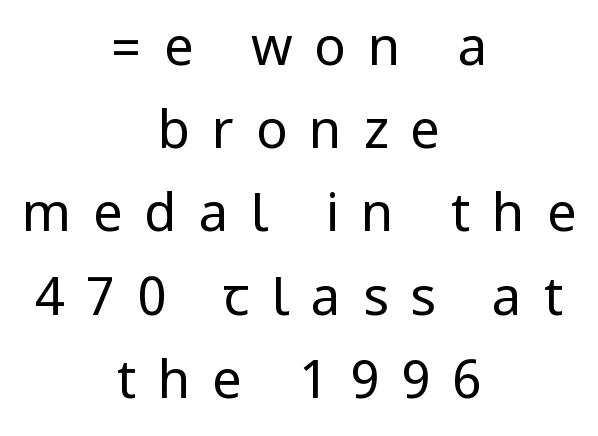
Here the glyphs are tracked loosely, breaking word shapes into spaced letters. In terms of leading, this rendering sits right in the middle. The lines in this sample share a center point and differ in where they start and stop. The font is comparable to plain body text, perhaps lighter. Tall strokes in this sample are plumb rather than angled. What kind of face is this? One without serifs — a sans.
